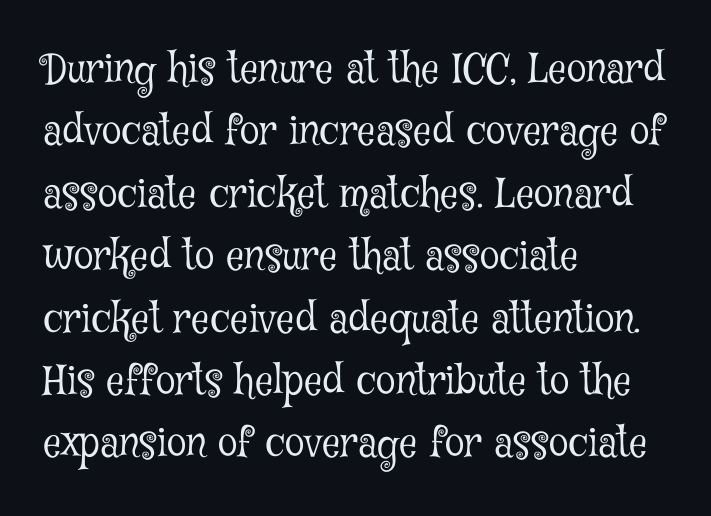
Letters rest on an invisible, unmarked baseline. A typesetter would call this proportional, since set widths differ per character. A typesetter would call this leading conventional body-copy spacing. These lines are set flush left with a ragged right edge.
